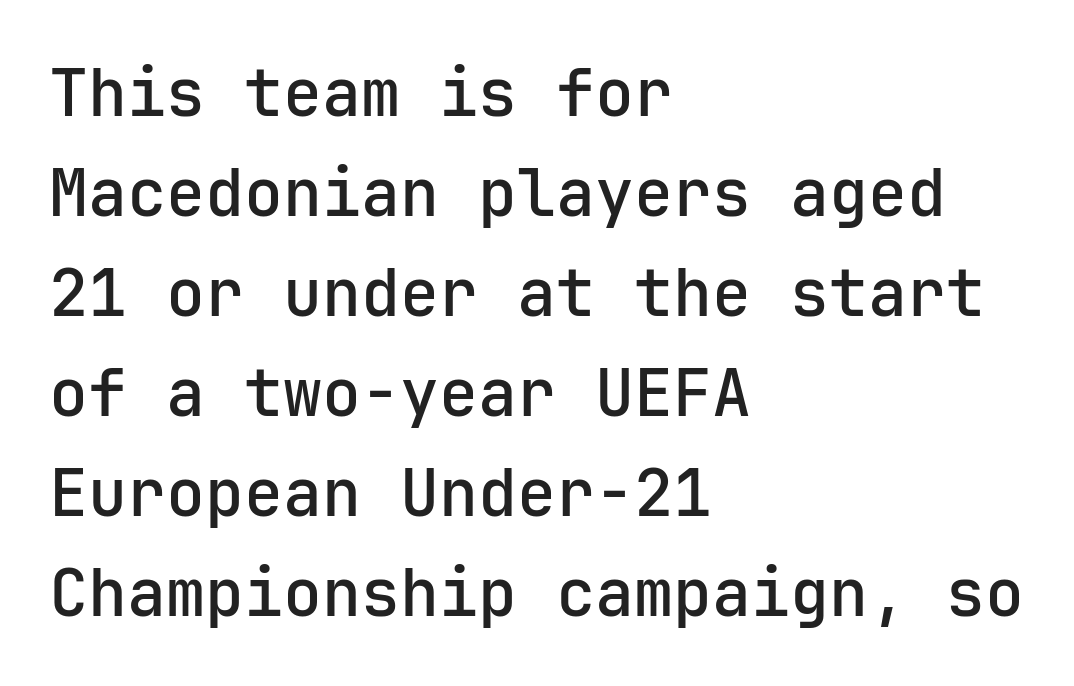
{"serif": "no", "italic": "no", "bold": "semi", "weight": "semibold", "width": "normal", "stroke_contrast": "low", "x_height": "medium", "underline": "no", "align": "left", "line_spacing": "normal", "line_spacing_ratio": 1.54, "letter_spacing": "normal", "letter_spacing_em": 0.0, "glyph_px": 65}
